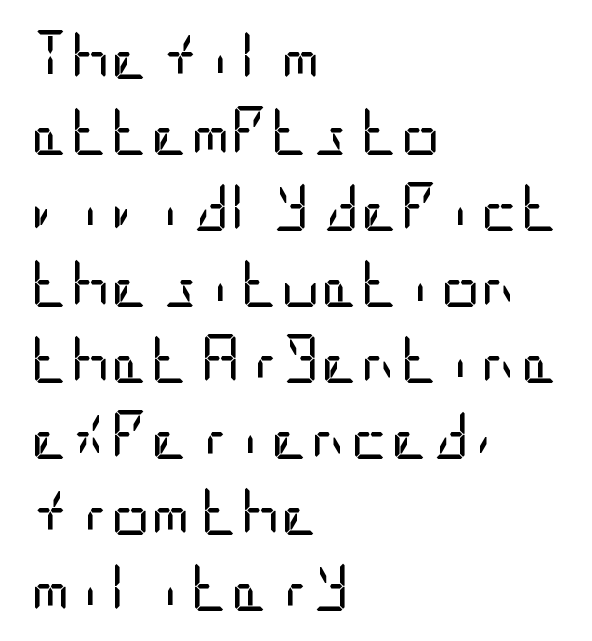
Q: Is the text bold? A: No.
Q: Is the text italic (slanted)? A: No, it is upright.
Q: Is the typeface a serif or a sans-serif typeface? A: Sans-serif.
Q: Is the text underlined? A: No.
Q: How is the paragraph aligned? A: Left-aligned.
Q: Is the spacing between letters normal or unusually wide? A: Normal.
Q: Is the spacing between lines tight, normal or loose? A: Normal.
Q: Width (condensed, normal, or wide)? A: Condensed.
Q: Stroke contrast? A: Low.
Q: x-height? A: Large.
